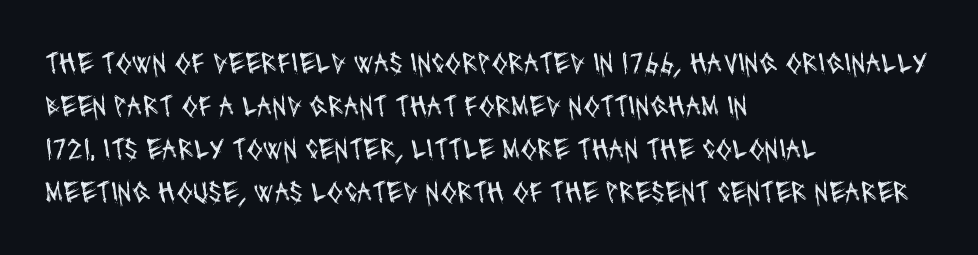
Q: Is the text bold? A: No.
Q: Is the typeface a serif or a sans-serif typeface? A: Sans-serif.
Q: Is the text underlined? A: No.
Q: How is the paragraph aligned? A: Left-aligned.
Q: Is the spacing between letters normal or unusually wide? A: Normal.
Q: Is the spacing between lines tight, normal or loose? A: Normal.
Q: Width (condensed, normal, or wide)? A: Condensed.
Q: Stroke contrast? A: Medium.
Q: x-height? A: Large.
Q: Monospaced? A: No.
